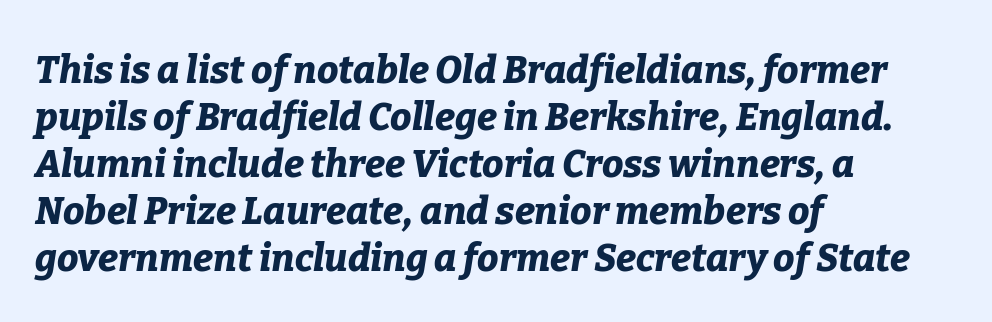
Just letters on the line, the space beneath them empty. These lines keep a tight, regular rhythm from letter to letter. Caption: bold face, heavy strokes. Rendered with sloped, italic letterforms. One-word summary of the alignment: left.
